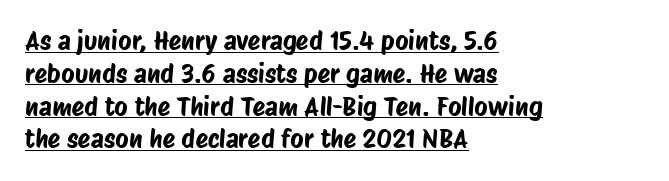
The image shows 26 px text type; set left-aligned, normal line spacing (1.26x), normal letter spacing, underlined.
